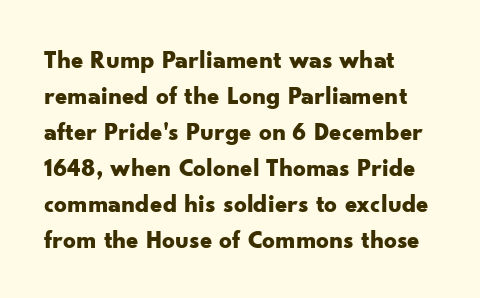
The image shows 25 px bold type, upright; set left-aligned, normal line spacing (1.44x), normal letter spacing, not underlined.
